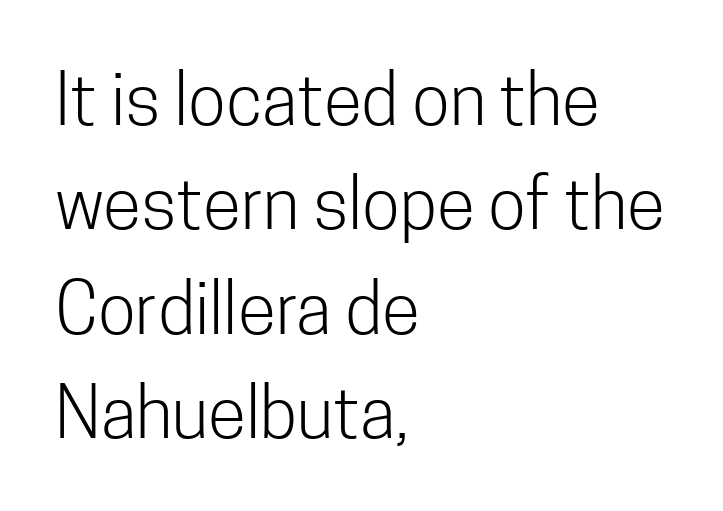
The image shows 70 px light, condensed sans-serif type, upright; set left-aligned, normal line spacing (1.49x), normal letter spacing, not underlined; low stroke contrast and a medium x-height.
